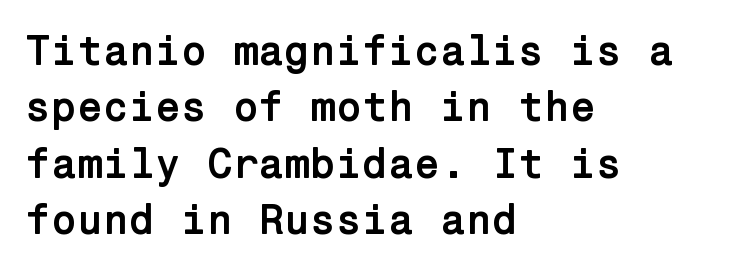
Q: Is the text bold? A: Yes.
Q: Is the text italic (slanted)? A: No, it is upright.
Q: Is the typeface a serif or a sans-serif typeface? A: Sans-serif.
Q: Is the text underlined? A: No.
Q: How is the paragraph aligned? A: Left-aligned.
Q: Is the spacing between letters normal or unusually wide? A: Normal.
Q: Is the spacing between lines tight, normal or loose? A: Normal.
Q: Width (condensed, normal, or wide)? A: Normal.
Q: Stroke contrast? A: Low.
Q: x-height? A: Medium.
